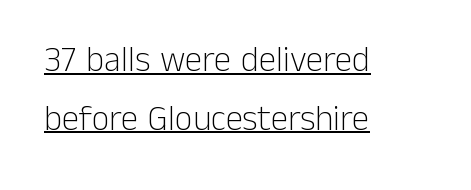
The image shows 35 px light sans-serif type, upright; set left-aligned, normal line spacing (1.68x), normal letter spacing, underlined; low stroke contrast and a medium x-height.
